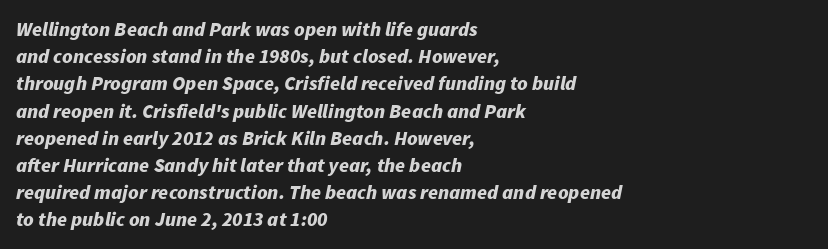
Q: Is the text bold? A: Yes.
Q: Is the text italic (slanted)? A: Yes, it leans right by about 11 degrees.
Q: Is the text underlined? A: No.
Q: How is the paragraph aligned? A: Left-aligned.
Q: Is the spacing between letters normal or unusually wide? A: Normal.
Q: Is the spacing between lines tight, normal or loose? A: Normal.
